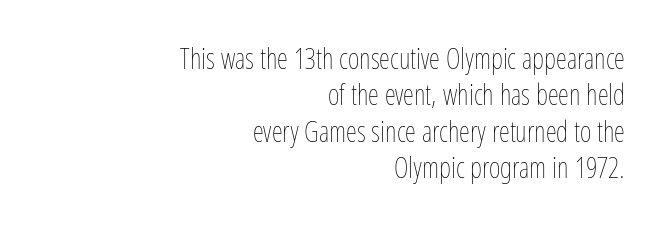
{"italic": "no", "bold": "no", "weight": "thin", "width": "condensed", "stroke_contrast": "low", "x_height": "medium", "monospaced": "no", "underline": "no", "align": "right", "line_spacing": "normal", "line_spacing_ratio": 1.3, "letter_spacing": "normal", "letter_spacing_em": 0.0, "glyph_px": 28}
